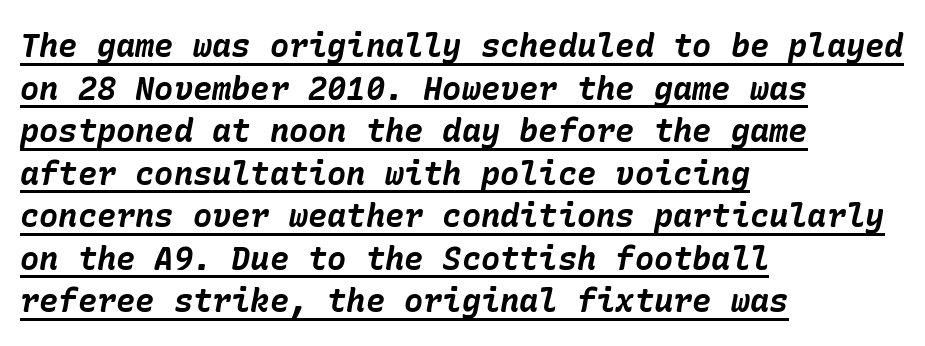
Q: Is the text bold? A: Yes.
Q: Is the text italic (slanted)? A: Yes, it leans right by about 10 degrees.
Q: Is the text underlined? A: Yes.
Q: How is the paragraph aligned? A: Left-aligned.
Q: Is the spacing between letters normal or unusually wide? A: Normal.
Q: Is the spacing between lines tight, normal or loose? A: Normal.
Q: Width (condensed, normal, or wide)? A: Normal.
Q: Stroke contrast? A: Low.
Q: x-height? A: Medium.
